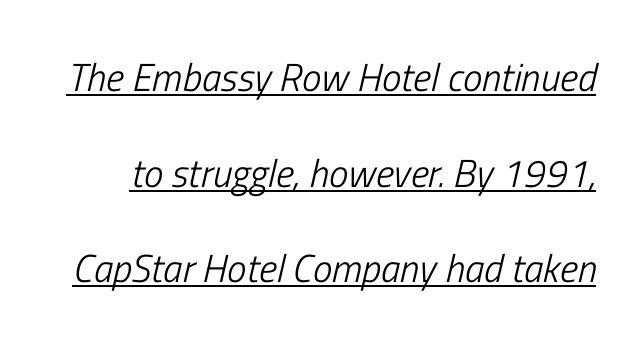
The image shows 39 px light, condensed type, italic (leaning right); set loose line spacing (2.45x), normal letter spacing, underlined; low stroke contrast and a medium x-height.
